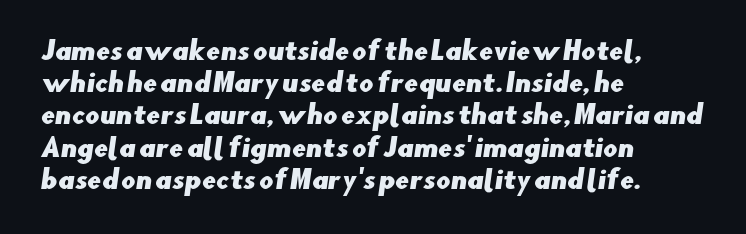
Q: Is the text underlined? A: No.
Q: How is the paragraph aligned? A: Left-aligned.
Q: Is the spacing between letters normal or unusually wide? A: Normal.
Q: Is the spacing between lines tight, normal or loose? A: Normal.
